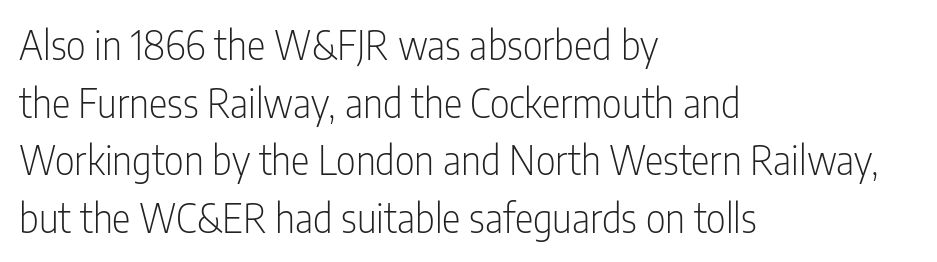
The image shows 39 px light, condensed sans-serif type, upright; set left-aligned, normal line spacing (1.48x), normal letter spacing, not underlined; low stroke contrast and a medium x-height.
